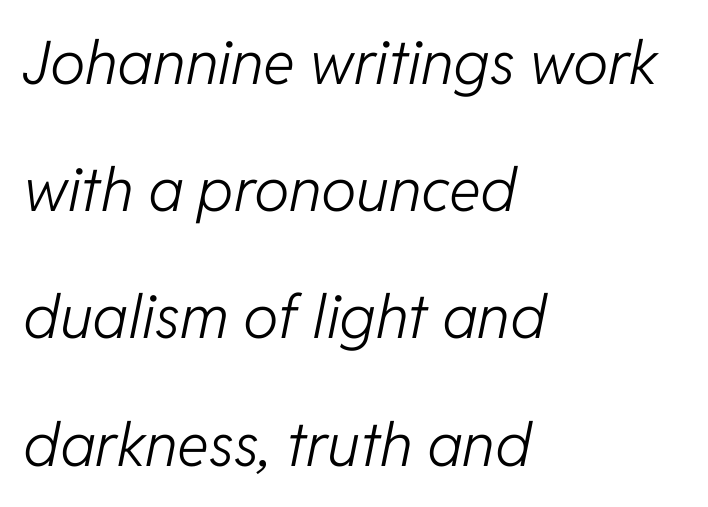
Q: Is the text bold? A: No.
Q: Is the text italic (slanted)? A: Yes, it leans right by about 11 degrees.
Q: Is the text underlined? A: No.
Q: How is the paragraph aligned? A: Left-aligned.
Q: Is the spacing between letters normal or unusually wide? A: Normal.
Q: Is the spacing between lines tight, normal or loose? A: Loose.
Q: Width (condensed, normal, or wide)? A: Normal.
Q: Stroke contrast? A: Low.
Q: x-height? A: Medium.
Q: Monospaced? A: No.
